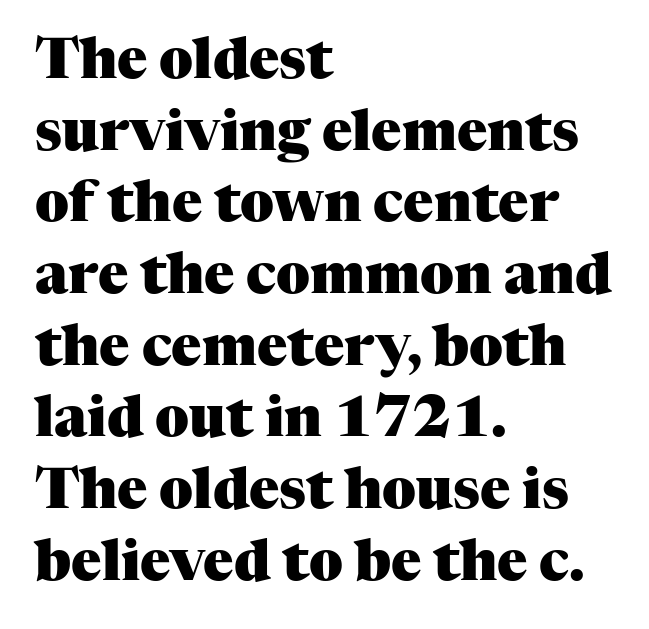
{"serif": "yes", "italic": "no", "bold": "yes", "weight": "heavy", "width": "normal", "stroke_contrast": "medium", "x_height": "medium", "monospaced": "no", "underline": "no", "align": "left", "line_spacing": "normal", "line_spacing_ratio": 1.28, "letter_spacing": "normal", "letter_spacing_em": 0.0, "glyph_px": 56}
